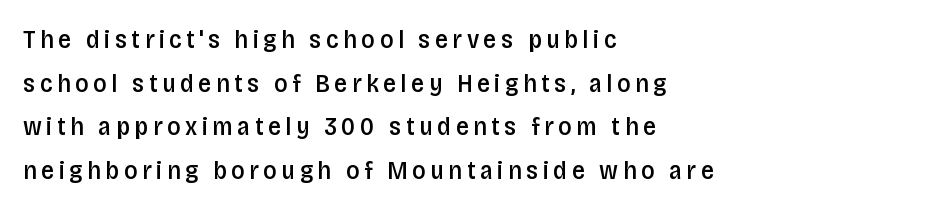
The image shows 26 px text type, upright; set left-aligned, normal line spacing (1.68x), not underlined.
